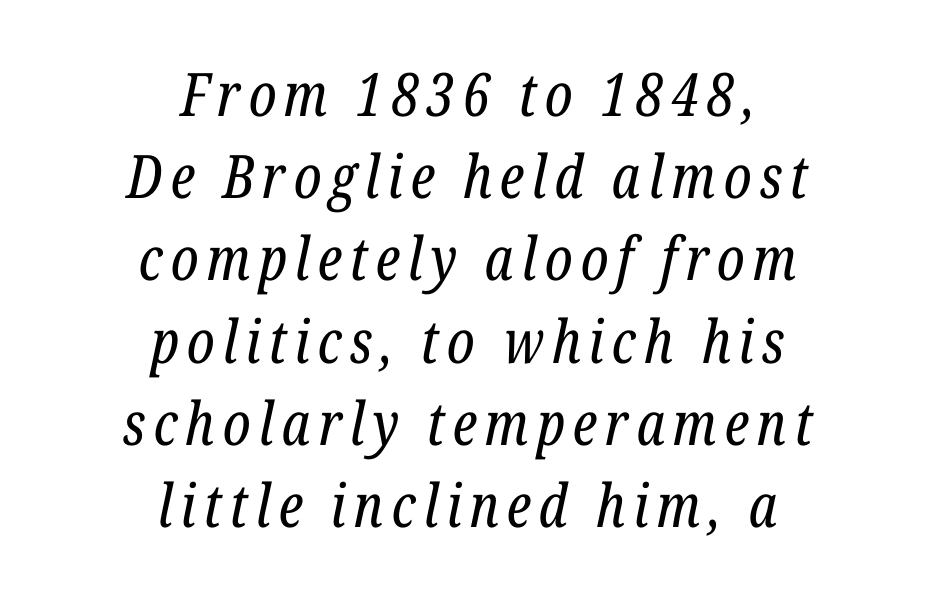
{"serif": "yes", "italic": "yes", "lean": "right", "slant_degrees": 12, "bold": "no", "weight": "regular", "width": "condensed", "stroke_contrast": "low", "x_height": "medium", "monospaced": "no", "underline": "no", "align": "center", "line_spacing": "normal", "line_spacing_ratio": 1.37, "glyph_px": 60}
